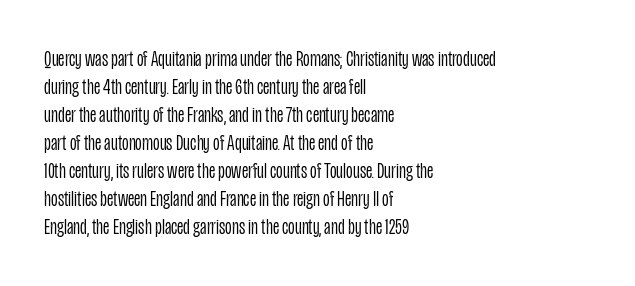
Q: Is the text bold? A: No.
Q: Is the text italic (slanted)? A: No, it is upright.
Q: Is the text underlined? A: No.
Q: How is the paragraph aligned? A: Left-aligned.
Q: Is the spacing between letters normal or unusually wide? A: Normal.
